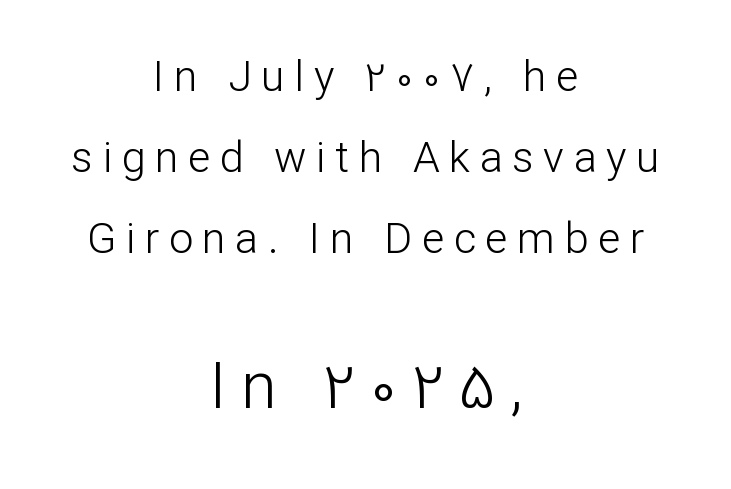
Q: Is the text bold? A: No.
Q: Is the text italic (slanted)? A: No, it is upright.
Q: Is the typeface a serif or a sans-serif typeface? A: Sans-serif.
Q: Is the text underlined? A: No.
Q: How is the paragraph aligned? A: Centered.
Q: Is the spacing between letters normal or unusually wide? A: Unusually wide.
Q: Which block of text is set in a larger size, the first (top) or the second (bottom)? A: The second (bottom) one.
Q: Width (condensed, normal, or wide)? A: Normal.
Q: Stroke contrast? A: Low.
Q: x-height? A: Medium.
Q: Monospaced? A: No.
